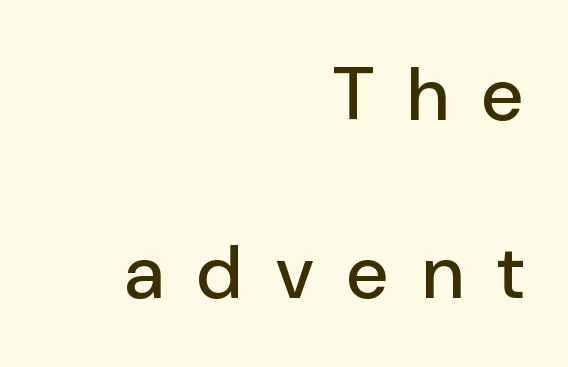
{"serif": "no", "italic": "no", "width": "normal", "stroke_contrast": "low", "x_height": "medium", "monospaced": "no", "underline": "no", "align": "right", "line_spacing": "loose", "line_spacing_ratio": 2.37, "letter_spacing": "wide", "letter_spacing_em": 0.45, "glyph_px": 75}
